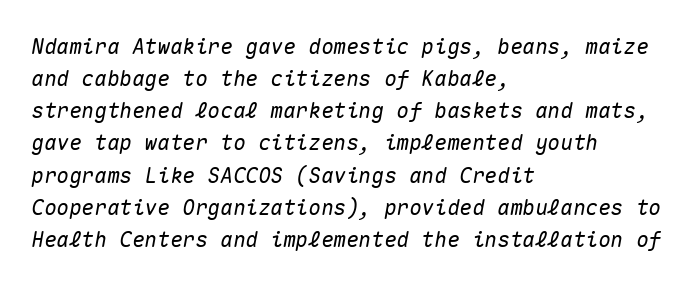
The image shows 21 px text type, italic (leaning right); set left-aligned, normal line spacing (1.53x), normal letter spacing, not underlined.
